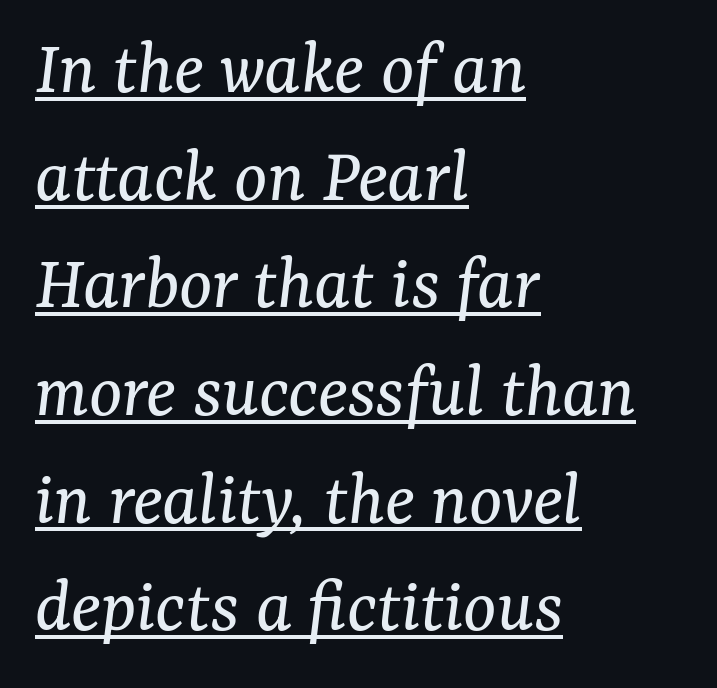
{"serif": "yes", "italic": "yes", "lean": "right", "slant_degrees": 7, "bold": "no", "weight": "regular", "width": "normal", "stroke_contrast": "medium", "x_height": "medium", "monospaced": "no", "underline": "yes", "align": "left", "line_spacing": "normal", "line_spacing_ratio": 1.38, "letter_spacing": "normal", "letter_spacing_em": 0.0, "glyph_px": 78}
